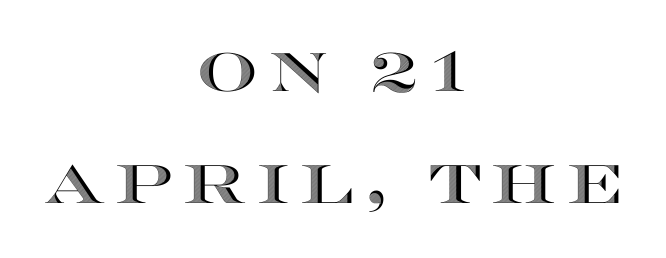
The image shows 54 px wide type, upright; set centered, loose line spacing (2.08x), not underlined; a large x-height.
